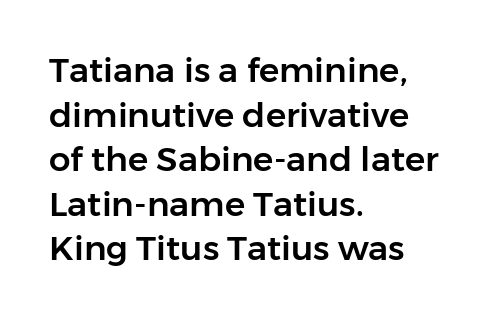
The image shows 34 px sans-serif type, upright; set left-aligned, normal line spacing (1.31x), normal letter spacing, not underlined; low stroke contrast and a medium x-height.
